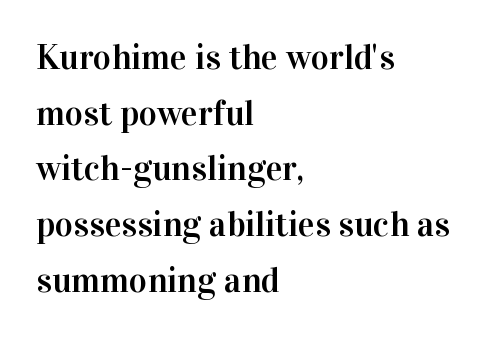
Do the characters align in a grid? No, the font is proportional. Unlike a clean sans, this face finishes its strokes with serifs. Every row of glyphs begins at an identical x-position on the left. The lettering stays uniformly vertical, giving the passage a roman look.
